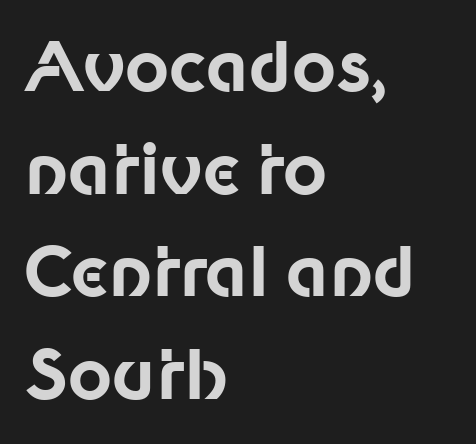
Q: Is the text bold? A: Yes.
Q: Is the text italic (slanted)? A: No, it is upright.
Q: Is the typeface a serif or a sans-serif typeface? A: Sans-serif.
Q: Is the text underlined? A: No.
Q: How is the paragraph aligned? A: Left-aligned.
Q: Is the spacing between letters normal or unusually wide? A: Normal.
Q: Is the spacing between lines tight, normal or loose? A: Normal.
Q: Width (condensed, normal, or wide)? A: Normal.
Q: Stroke contrast? A: Low.
Q: x-height? A: Medium.
Q: Monospaced? A: No.
